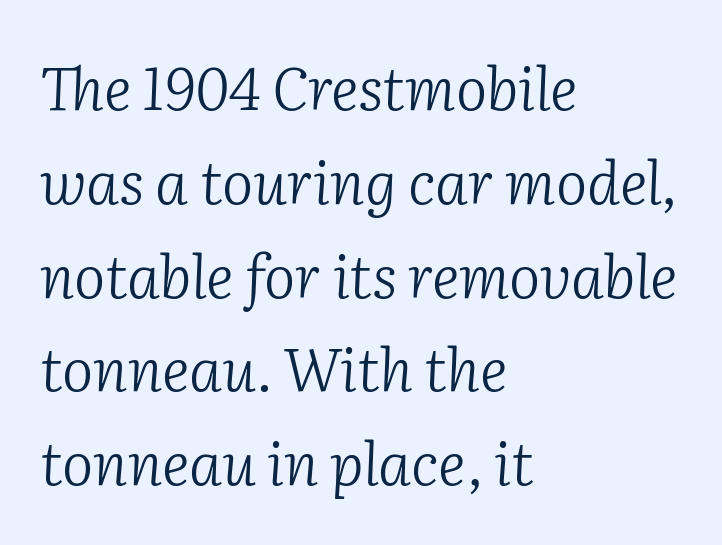
Nobody drew a line under any word here. Spacing verdict: proportional, widths tailored to each character. The tracking reads as untouched default to a designer's eye. When letters slant like this, we call the style italic.
